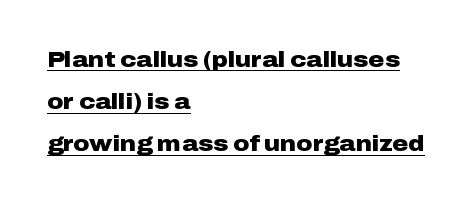
{"italic": "no", "bold": "yes", "underline": "yes", "align": "left", "line_spacing": "loose", "line_spacing_ratio": 1.92, "letter_spacing": "normal", "letter_spacing_em": 0.0, "glyph_px": 22}
